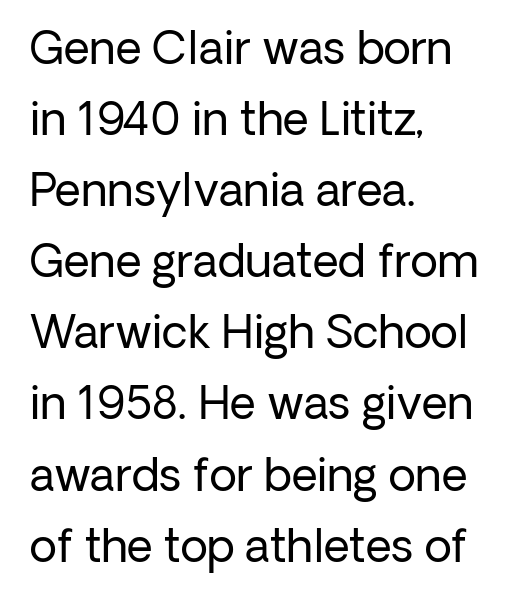
The image shows 45 px regular-weight sans-serif type, upright; set left-aligned, normal line spacing (1.58x), normal letter spacing, not underlined; low stroke contrast and a medium x-height.
